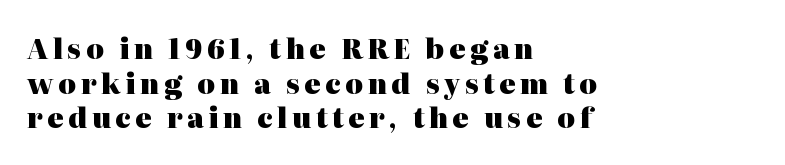
Q: Is the text bold? A: Yes.
Q: Is the text italic (slanted)? A: No, it is upright.
Q: Is the text underlined? A: No.
Q: How is the paragraph aligned? A: Left-aligned.
Q: Is the spacing between lines tight, normal or loose? A: Normal.
